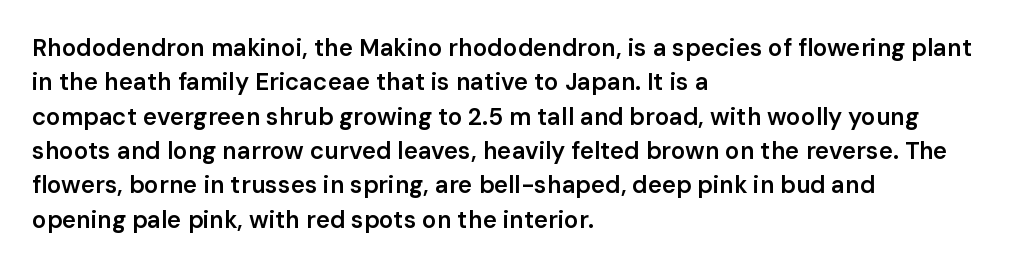
Between one letter and the next there's only the usual sliver of space. Underline: absent. Short and long lines alike share a common starting point at left. Compared with typical paragraphs, the rows here are spaced about the same.
